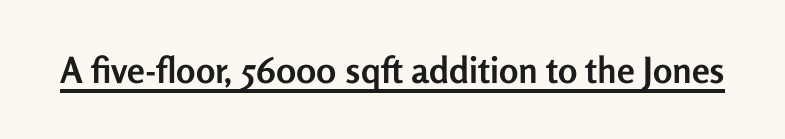
The image shows 36 px semibold sans-serif type, upright; set normal letter spacing, underlined; low stroke contrast and a medium x-height.
